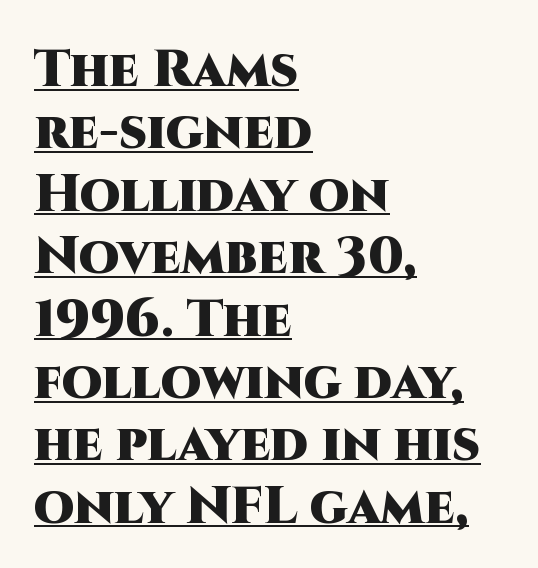
Notice how a bar underscores the lettering throughout. Here the designer chose a conventional face with non-uniform glyph widths. Each word holds together tightly as a unit, with standard inter-letter gaps. Heavy-handed strokes throughout: this text is bold. Unlike a traditional serif, this face leaves its strokes unadorned.
